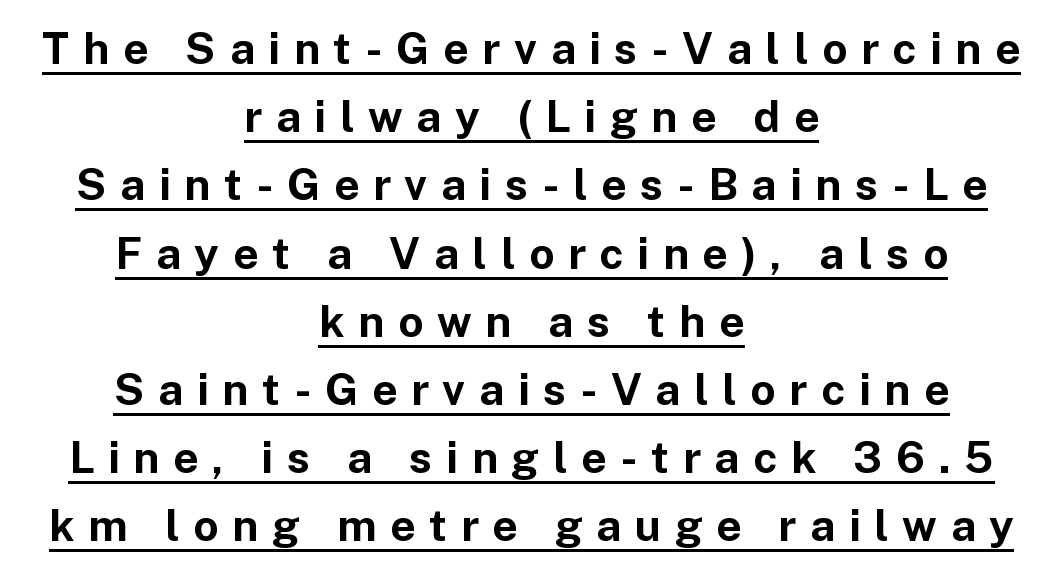
The image shows 44 px bold sans-serif type, upright; set centered, normal line spacing (1.55x), unusually wide letter spacing (+0.31 em), underlined; low stroke contrast and a medium x-height.
